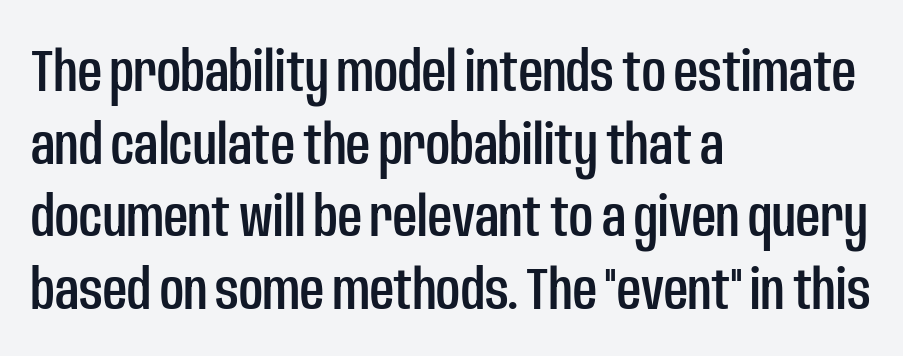
The image shows 59 px condensed sans-serif type, upright; set left-aligned, line spacing 1.23x, normal letter spacing, not underlined; low stroke contrast and a large x-height.
